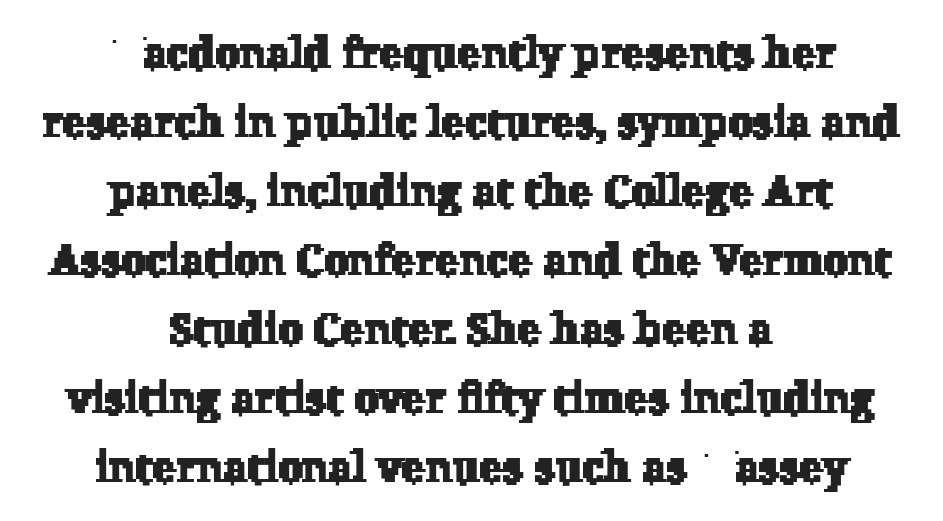
The typesetter chose a symmetrical, centered arrangement here. The type is set solid horizontally, with unmodified tracking. Is there much room between lines? A standard amount, neither cramped nor airy. Character widths vary here, with narrow letters taking less room than wide ones. Just letters on the line, the space beneath them empty. To sum up the face: it has serifs.
